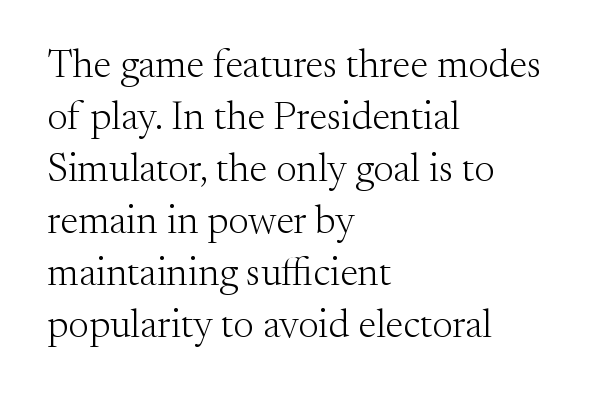
Q: Is the text bold? A: No.
Q: Is the text italic (slanted)? A: No, it is upright.
Q: Is the typeface a serif or a sans-serif typeface? A: Serif.
Q: Is the text underlined? A: No.
Q: How is the paragraph aligned? A: Left-aligned.
Q: Is the spacing between letters normal or unusually wide? A: Normal.
Q: Is the spacing between lines tight, normal or loose? A: Normal.
Q: Width (condensed, normal, or wide)? A: Normal.
Q: Stroke contrast? A: Medium.
Q: x-height? A: Small.
Q: Monospaced? A: No.
